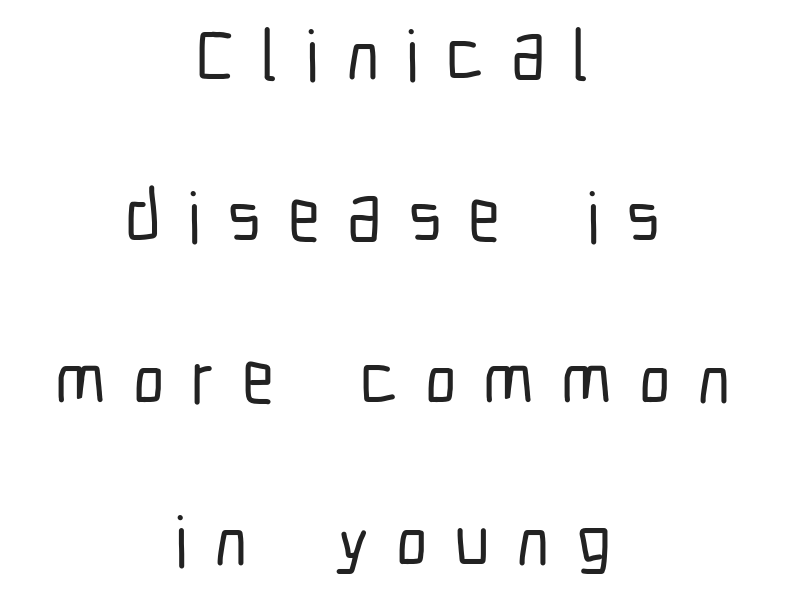
The compositor balanced each line on the midline. Descender tails drop into unmarked territory. Serif or sans? Sans — the stroke terminals are bare. Do the characters align in a grid? No, the font is proportional. Glyph-to-glyph distance is far greater than everyday printed text.
